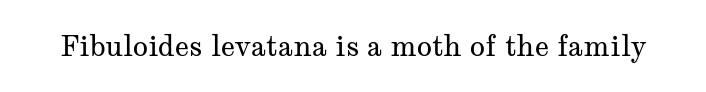
Is the type heavy? It reads as light-to-regular instead. Anything drawn beneath the words? Only blank space. This is roman type, the default non-slanted kind. Honestly, the letter spacing is just normal — you wouldn't notice it. The font family rendered here belongs to the serif group. Here the designer chose a conventional face with non-uniform glyph widths.
